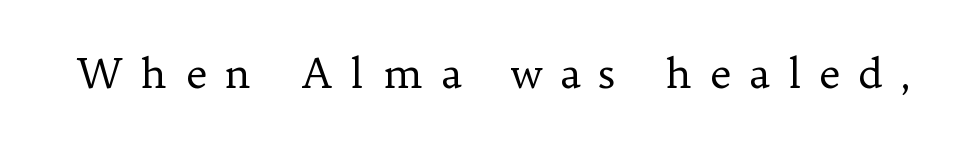
{"serif": "yes", "italic": "no", "bold": "no", "weight": "regular", "width": "normal", "stroke_contrast": "low", "x_height": "medium", "monospaced": "no", "underline": "no", "letter_spacing": "wide", "letter_spacing_em": 0.44, "glyph_px": 41}
